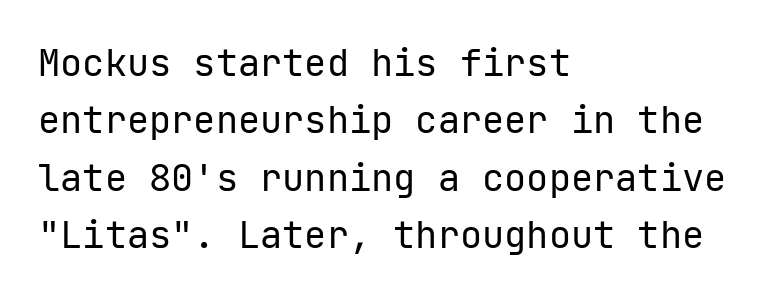
This sample uses plain, unmodified letter spacing. This is sans-serif lettering, the kind often seen on screens and signage. Letters have the restrained weight of plain body copy at most. The paragraph shown leans on its left margin.
